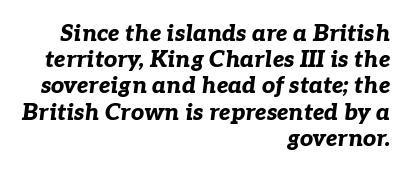
Q: Is the text bold? A: Yes.
Q: Is the text italic (slanted)? A: Yes, it leans right by about 7 degrees.
Q: Is the text underlined? A: No.
Q: How is the paragraph aligned? A: Right-aligned.
Q: Is the spacing between letters normal or unusually wide? A: Normal.
Q: Is the spacing between lines tight, normal or loose? A: Tight.
